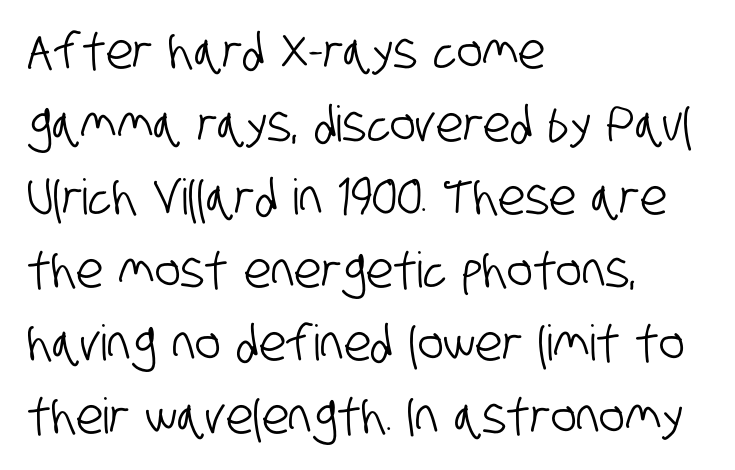
{"serif": "no", "width": "condensed", "stroke_contrast": "low", "x_height": "large", "monospaced": "no", "underline": "no", "align": "left", "line_spacing": "normal", "line_spacing_ratio": 1.49, "letter_spacing": "normal", "letter_spacing_em": 0.0, "glyph_px": 49}
